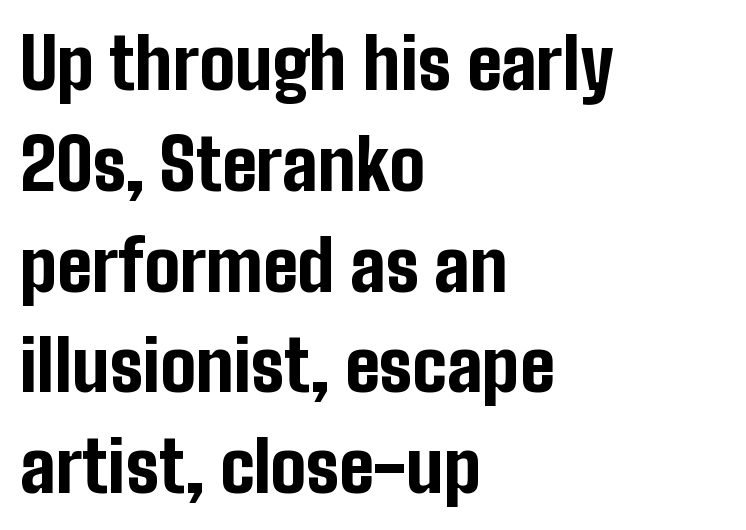
The image shows 71 px bold, condensed sans-serif type, upright; set left-aligned, normal line spacing (1.42x), normal letter spacing, not underlined; low stroke contrast and a medium x-height.
